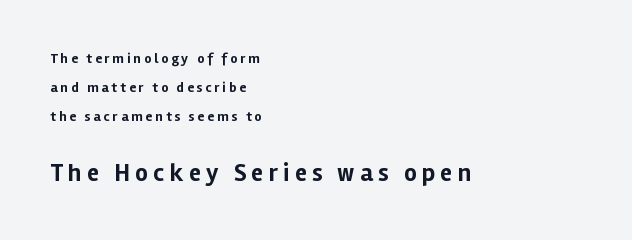
Q: Is the text bold? A: Yes.
Q: Is the text italic (slanted)? A: No, it is upright.
Q: Is the text underlined? A: No.
Q: How is the paragraph aligned? A: Left-aligned.
Q: Is the spacing between letters normal or unusually wide? A: Unusually wide.
Q: Is the spacing between lines tight, normal or loose? A: Loose.
Q: Which block of text is set in a larger size, the first (top) or the second (bottom)? A: The second (bottom) one.
